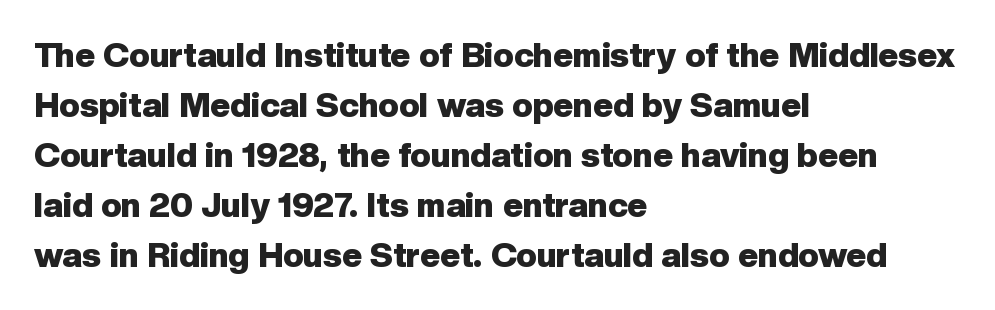
{"serif": "no", "italic": "no", "bold": "yes", "weight": "heavy", "width": "normal", "stroke_contrast": "low", "x_height": "medium", "monospaced": "no", "underline": "no", "align": "left", "line_spacing": "normal", "line_spacing_ratio": 1.47, "letter_spacing": "normal", "letter_spacing_em": 0.0, "glyph_px": 34}
